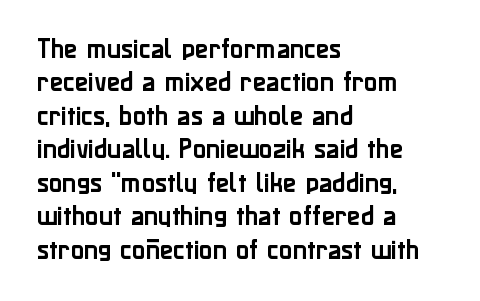
The image shows 22 px text type, upright; set left-aligned, normal line spacing (1.52x), normal letter spacing, not underlined.
